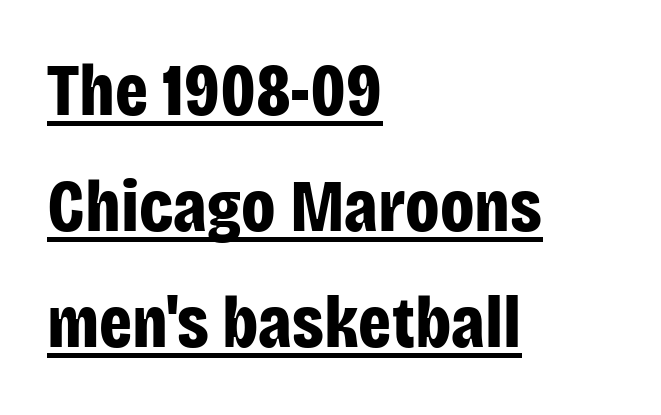
The image shows 73 px bold, condensed sans-serif type, upright; set left-aligned, normal line spacing (1.59x), normal letter spacing, underlined; low stroke contrast and a large x-height.
